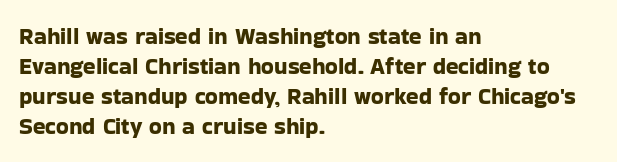
{"italic": "no", "underline": "no", "align": "left", "line_spacing": "normal", "line_spacing_ratio": 1.3, "letter_spacing": "normal", "letter_spacing_em": 0.0, "glyph_px": 23}
